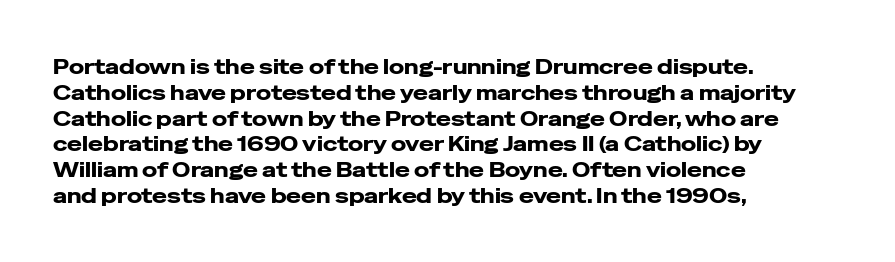
The image shows 20 px text type, upright; set left-aligned, normal line spacing (1.29x), normal letter spacing, not underlined.
